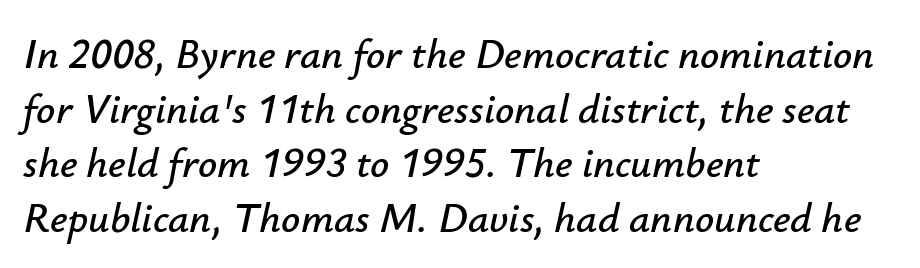
{"italic": "yes", "lean": "right", "slant_degrees": 12, "width": "normal", "stroke_contrast": "low", "x_height": "small", "monospaced": "no", "underline": "no", "align": "left", "line_spacing": "normal", "line_spacing_ratio": 1.3, "letter_spacing": "normal", "letter_spacing_em": 0.0, "glyph_px": 42}
